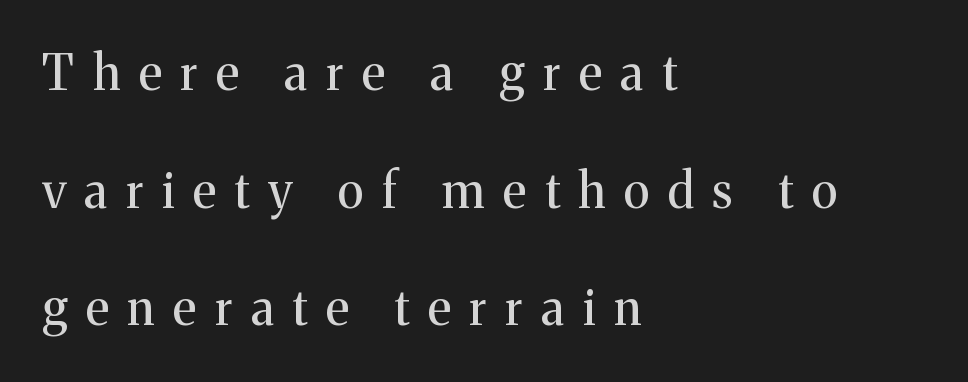
The image shows 48 px regular-weight serif type, upright; set left-aligned, loose line spacing (2.45x), unusually wide letter spacing (+0.39 em), not underlined; medium stroke contrast and a medium x-height.
